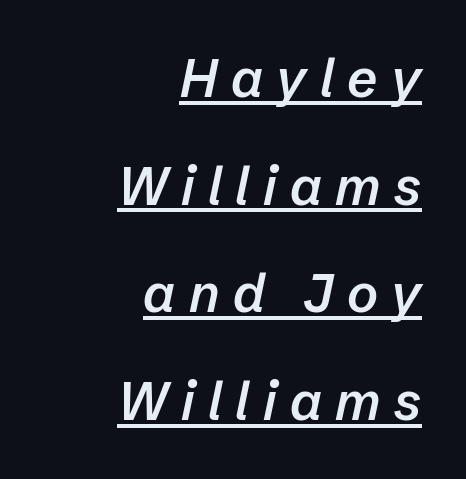
Underlining? Definitely there. The vertical gap from one line to the next is large. Semibold letterforms, between regular and bold. Is the type slanted? Yes — the strokes lean at a clear angle. There is plenty of visible air inserted between adjacent glyphs.
